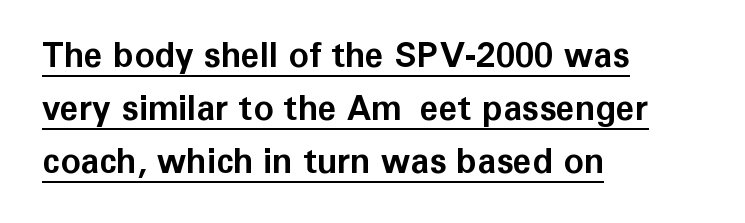
Q: Is the text bold? A: Yes.
Q: Is the text italic (slanted)? A: No, it is upright.
Q: Is the typeface a serif or a sans-serif typeface? A: Sans-serif.
Q: Is the text underlined? A: Yes.
Q: How is the paragraph aligned? A: Left-aligned.
Q: Is the spacing between letters normal or unusually wide? A: Normal.
Q: Is the spacing between lines tight, normal or loose? A: Normal.
Q: Width (condensed, normal, or wide)? A: Normal.
Q: Stroke contrast? A: Low.
Q: x-height? A: Medium.
Q: Monospaced? A: No.
